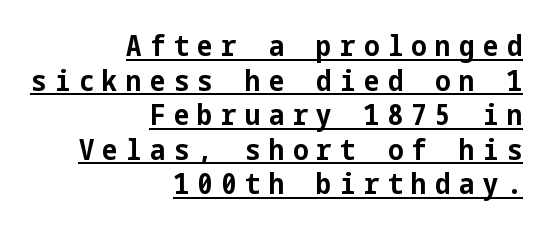
Heavy, bold letterforms. Vertical strokes here are truly vertical. The sample's only ornament is a line tracing under the words. Short note: letters widely spaced.
